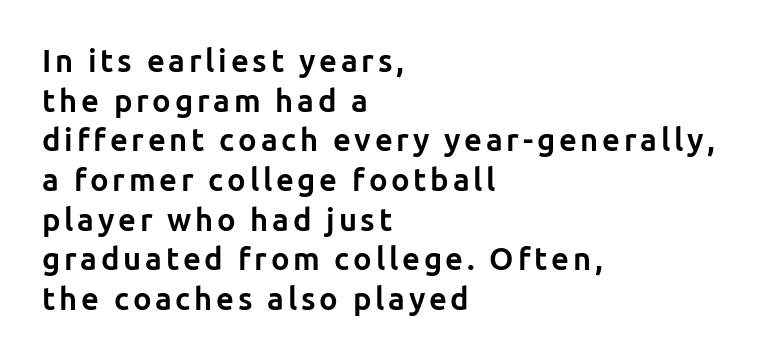
The image shows 31 px bold sans-serif type, upright; set left-aligned, normal line spacing (1.28x), not underlined; low stroke contrast and a medium x-height.
